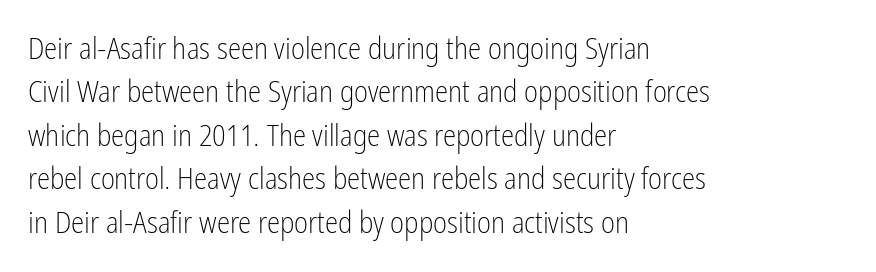
The image shows 30 px light, condensed sans-serif type, upright; set left-aligned, normal line spacing (1.45x), normal letter spacing, not underlined; low stroke contrast and a medium x-height.
